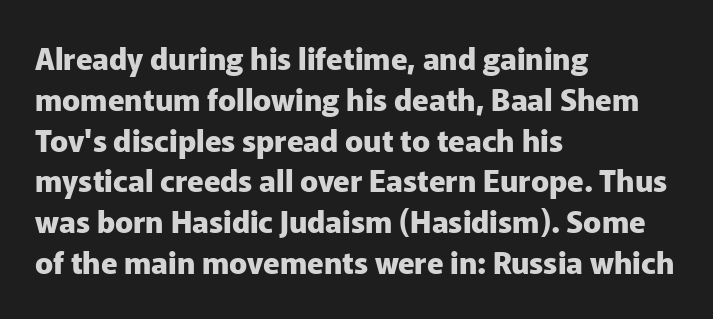
{"serif": "no", "italic": "no", "bold": "yes", "weight": "heavy", "width": "normal", "stroke_contrast": "low", "x_height": "medium", "monospaced": "no", "underline": "no", "align": "left", "line_spacing": "normal", "line_spacing_ratio": 1.36, "letter_spacing": "normal", "letter_spacing_em": 0.0, "glyph_px": 30}
